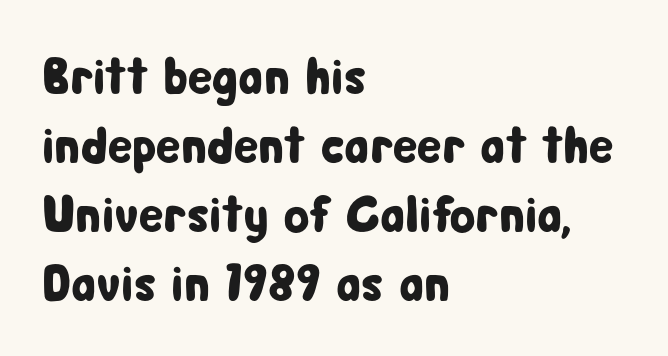
Check where the strokes stop: nothing finishes them off — pure sans. This rendering features lettering with no underline. Line beginnings align vertically; line endings do not. Short note: letters normally spaced. The designer left line spacing at the default.
